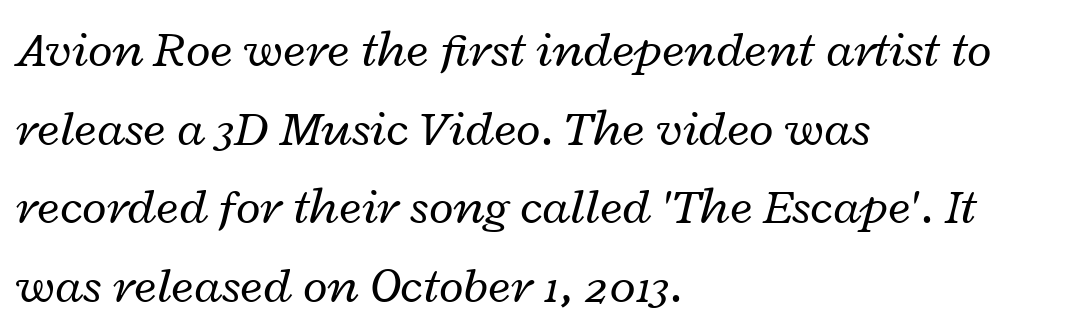
The image shows 51 px regular-weight, wide type, italic (leaning right); set left-aligned, normal line spacing (1.54x), normal letter spacing, not underlined; low stroke contrast and a medium x-height.
